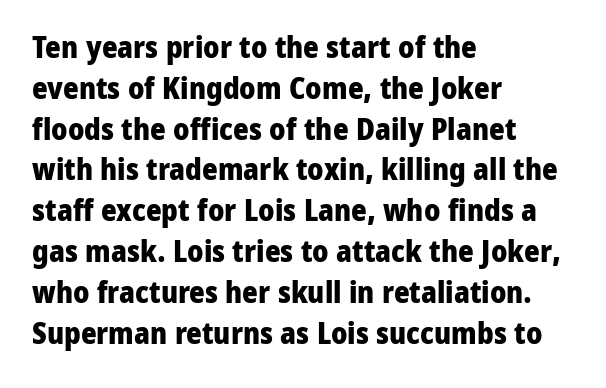
The image shows 30 px heavy sans-serif type, upright; set left-aligned, normal line spacing (1.36x), normal letter spacing, not underlined; low stroke contrast and a medium x-height.
